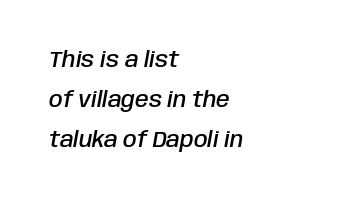
Casual observation: everything's shoved over to the left. The lettering tilts uniformly, giving the passage an italic look. Compared with an ordinary text face, these strokes are moderately heavier — a semibold. Does extra space separate the letters? No, they use regular spacing. Check under the words: just untouched page.
